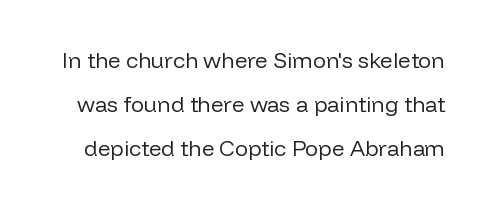
Q: Is the text bold? A: No.
Q: Is the text italic (slanted)? A: No, it is upright.
Q: Is the text underlined? A: No.
Q: Is the spacing between letters normal or unusually wide? A: Normal.
Q: Is the spacing between lines tight, normal or loose? A: Loose.
